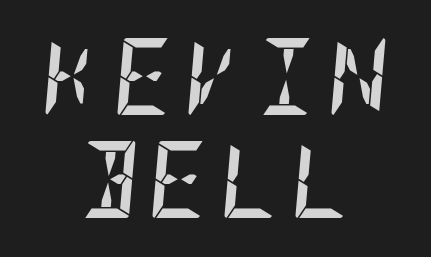
{"italic": "yes", "lean": "right", "slant_degrees": 5, "bold": "yes", "weight": "semibold", "width": "condensed", "stroke_contrast": "low", "x_height": "large", "underline": "no", "align": "center", "line_spacing": "normal", "line_spacing_ratio": 1.34, "glyph_px": 77}
